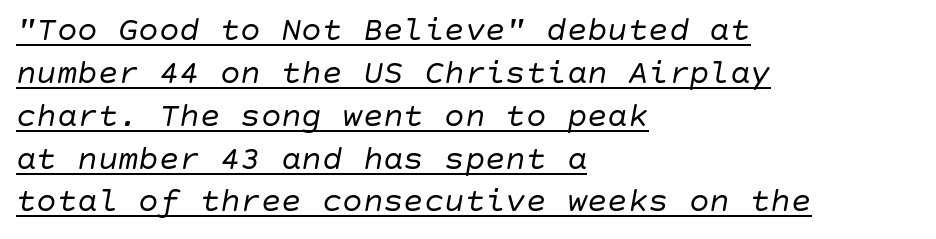
{"italic": "yes", "lean": "right", "slant_degrees": 10, "bold": "no", "weight": "regular", "width": "normal", "stroke_contrast": "low", "x_height": "large", "underline": "yes", "align": "left", "line_spacing": "normal", "line_spacing_ratio": 1.26, "letter_spacing": "normal", "letter_spacing_em": 0.0, "glyph_px": 34}
